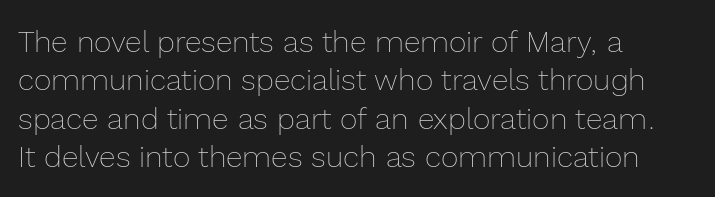
{"italic": "no", "bold": "no", "weight": "thin", "width": "normal", "x_height": "medium", "monospaced": "no", "underline": "no", "align": "left", "line_spacing": "normal", "line_spacing_ratio": 1.28, "letter_spacing": "normal", "letter_spacing_em": 0.0, "glyph_px": 30}
